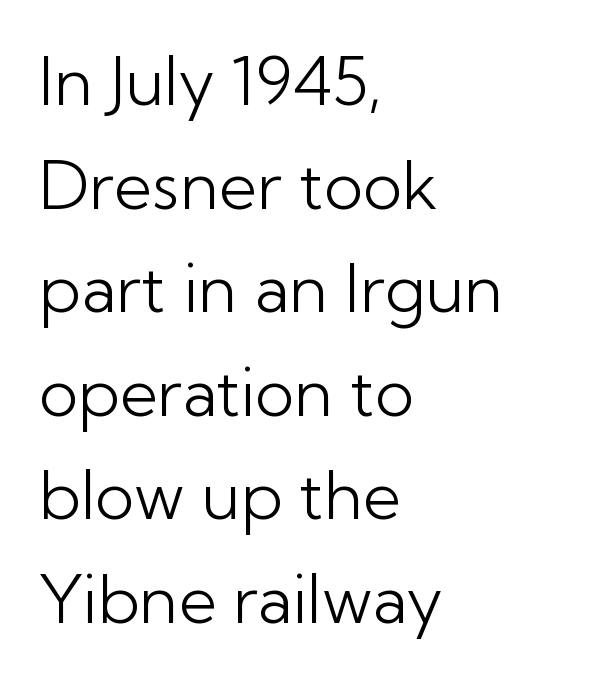
{"serif": "no", "italic": "no", "bold": "no", "weight": "light", "width": "normal", "stroke_contrast": "low", "x_height": "medium", "monospaced": "no", "underline": "no", "align": "left", "line_spacing": "normal", "line_spacing_ratio": 1.57, "letter_spacing": "normal", "letter_spacing_em": 0.0, "glyph_px": 66}
